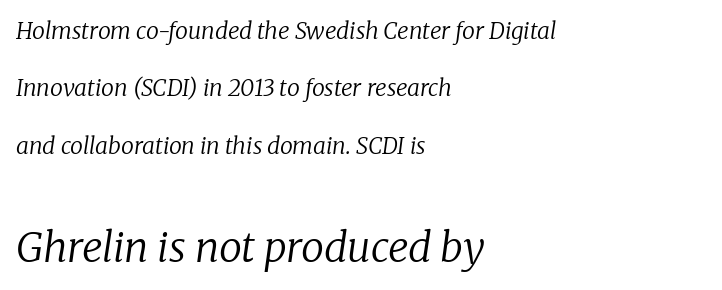
{"serif": "yes", "italic": "yes", "lean": "right", "slant_degrees": 8, "bold": "no", "weight": "regular", "width": "normal", "stroke_contrast": "low", "x_height": "medium", "monospaced": "no", "underline": "no", "align": "left", "line_spacing": "loose", "line_spacing_ratio": 2.49, "letter_spacing": "normal", "letter_spacing_em": 0.0, "larger_block": "second", "size_ratio": 1.78, "glyph_px": 41}
